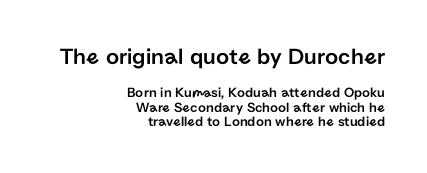
{"italic": "no", "underline": "no", "align": "right", "line_spacing": "tight", "line_spacing_ratio": 1.04, "letter_spacing": "normal", "letter_spacing_em": 0.0, "larger_block": "first", "size_ratio": 1.64, "glyph_px": 23}
